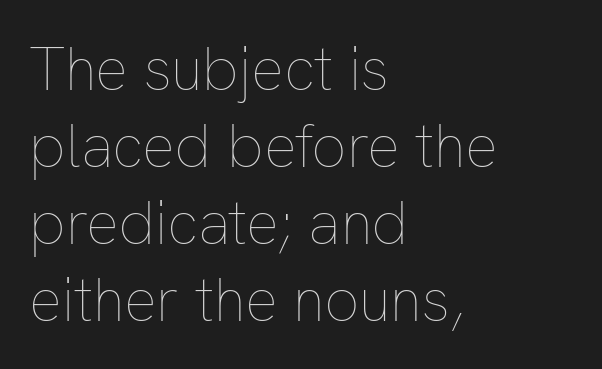
Q: Is the text bold? A: No.
Q: Is the text italic (slanted)? A: No, it is upright.
Q: Is the text underlined? A: No.
Q: How is the paragraph aligned? A: Left-aligned.
Q: Is the spacing between letters normal or unusually wide? A: Normal.
Q: Is the spacing between lines tight, normal or loose? A: Normal.
Q: Width (condensed, normal, or wide)? A: Normal.
Q: Stroke contrast? A: Low.
Q: x-height? A: Medium.
Q: Monospaced? A: No.
